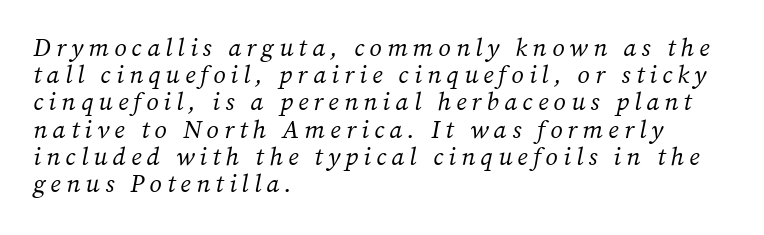
Q: Is the text bold? A: No.
Q: Is the text italic (slanted)? A: Yes, it leans right by about 12 degrees.
Q: Is the text underlined? A: No.
Q: How is the paragraph aligned? A: Left-aligned.
Q: Is the spacing between letters normal or unusually wide? A: Unusually wide.
Q: Is the spacing between lines tight, normal or loose? A: Tight.
